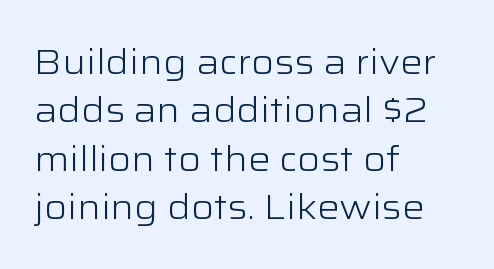
The image shows 35 px light, wide sans-serif type, upright; set left-aligned, normal line spacing (1.38x), normal letter spacing, not underlined; low stroke contrast and a medium x-height.
